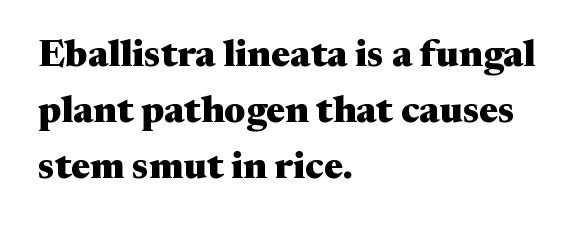
The image shows 38 px heavy, wide serif type, upright; set left-aligned, normal line spacing (1.48x), normal letter spacing, not underlined; medium stroke contrast and a medium x-height.
